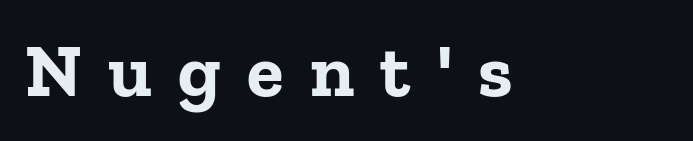
Q: Is the text bold? A: Yes.
Q: Is the text italic (slanted)? A: No, it is upright.
Q: Is the typeface a serif or a sans-serif typeface? A: Serif.
Q: Is the text underlined? A: No.
Q: Is the spacing between letters normal or unusually wide? A: Unusually wide.
Q: Width (condensed, normal, or wide)? A: Normal.
Q: Stroke contrast? A: Low.
Q: x-height? A: Medium.
Q: Monospaced? A: No.
